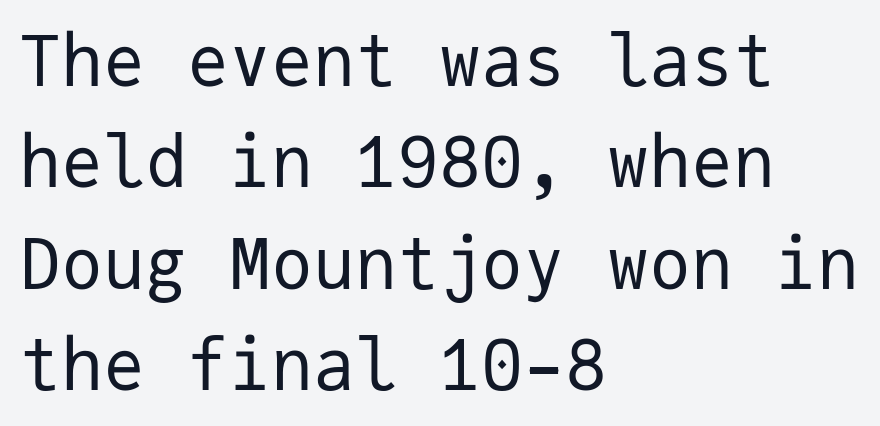
When letters stand straight like this, we call the style roman or upright. Evenly set lines give the paragraph a standard silhouette. Monospaced: the letters line up in strict vertical columns. Summary of weight: not heavy and not bold. Reading down the block, your eye returns to a fixed left position each line. Standard letterfit; no display-style spreading of the glyphs.
